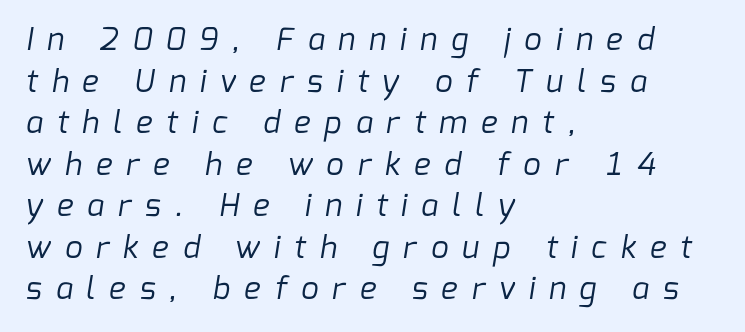
Q: Is the text bold? A: No.
Q: Is the typeface a serif or a sans-serif typeface? A: Sans-serif.
Q: Is the text underlined? A: No.
Q: How is the paragraph aligned? A: Left-aligned.
Q: Is the spacing between letters normal or unusually wide? A: Unusually wide.
Q: Is the spacing between lines tight, normal or loose? A: Normal.
Q: Width (condensed, normal, or wide)? A: Normal.
Q: Stroke contrast? A: Low.
Q: x-height? A: Medium.
Q: Monospaced? A: No.
